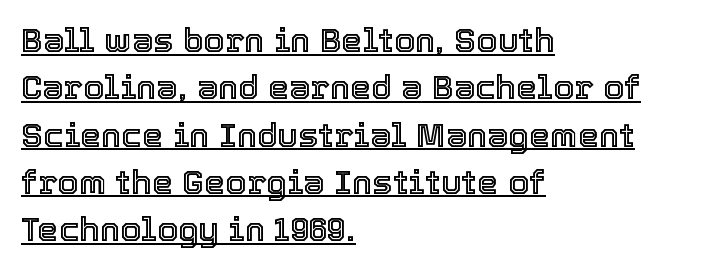
Q: Is the text italic (slanted)? A: No, it is upright.
Q: Is the text underlined? A: Yes.
Q: How is the paragraph aligned? A: Left-aligned.
Q: Is the spacing between letters normal or unusually wide? A: Normal.
Q: Is the spacing between lines tight, normal or loose? A: Normal.
Q: Width (condensed, normal, or wide)? A: Normal.
Q: x-height? A: Medium.
Q: Monospaced? A: No.
